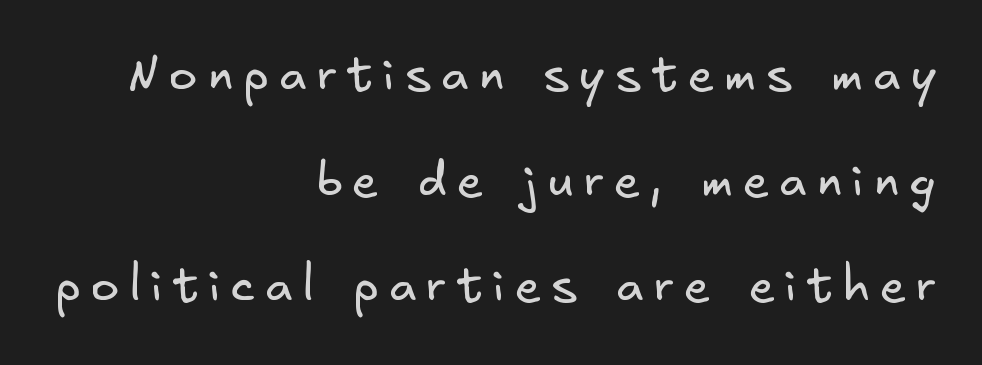
Q: Is the text bold? A: No.
Q: Is the typeface a serif or a sans-serif typeface? A: Sans-serif.
Q: Is the text underlined? A: No.
Q: How is the paragraph aligned? A: Right-aligned.
Q: Is the spacing between letters normal or unusually wide? A: Unusually wide.
Q: Is the spacing between lines tight, normal or loose? A: Loose.
Q: Width (condensed, normal, or wide)? A: Normal.
Q: Stroke contrast? A: Low.
Q: x-height? A: Small.
